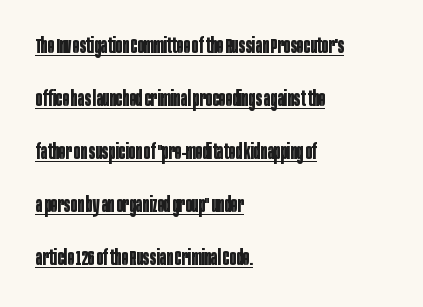
Q: Is the text bold? A: Yes.
Q: Is the text italic (slanted)? A: No, it is upright.
Q: Is the text underlined? A: Yes.
Q: How is the paragraph aligned? A: Left-aligned.
Q: Is the spacing between letters normal or unusually wide? A: Normal.
Q: Is the spacing between lines tight, normal or loose? A: Loose.
